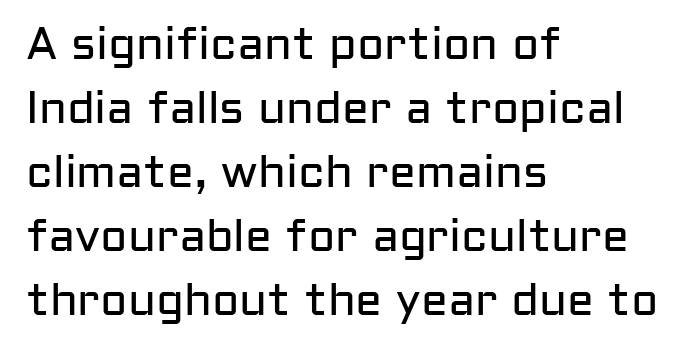
Q: Is the text bold? A: No.
Q: Is the text italic (slanted)? A: No, it is upright.
Q: Is the typeface a serif or a sans-serif typeface? A: Sans-serif.
Q: Is the text underlined? A: No.
Q: How is the paragraph aligned? A: Left-aligned.
Q: Is the spacing between letters normal or unusually wide? A: Normal.
Q: Is the spacing between lines tight, normal or loose? A: Normal.
Q: Width (condensed, normal, or wide)? A: Normal.
Q: Stroke contrast? A: Low.
Q: x-height? A: Medium.
Q: Monospaced? A: No.
